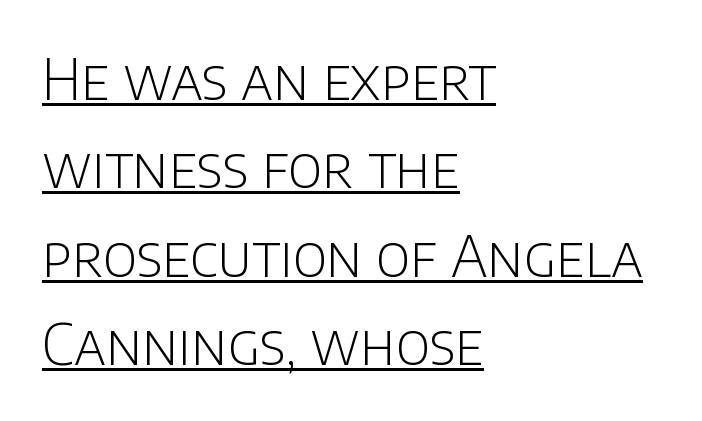
The image shows 56 px light sans-serif type, upright; set left-aligned, normal line spacing (1.58x), normal letter spacing, underlined; low stroke contrast and a large x-height.
